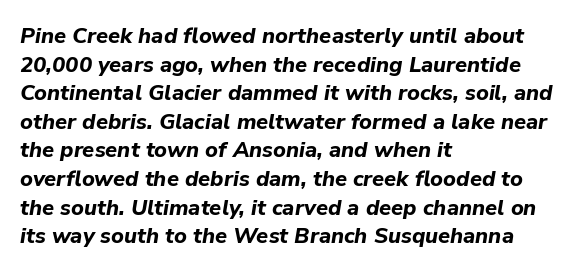
{"italic": "yes", "lean": "right", "slant_degrees": 9, "bold": "yes", "underline": "no", "align": "left", "line_spacing": "normal", "line_spacing_ratio": 1.3, "letter_spacing": "normal", "letter_spacing_em": 0.0, "glyph_px": 22}
